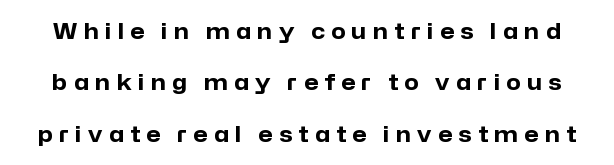
{"italic": "no", "bold": "yes", "underline": "no", "line_spacing": "loose", "line_spacing_ratio": 2.45, "letter_spacing": "wide", "letter_spacing_em": 0.3, "glyph_px": 21}
